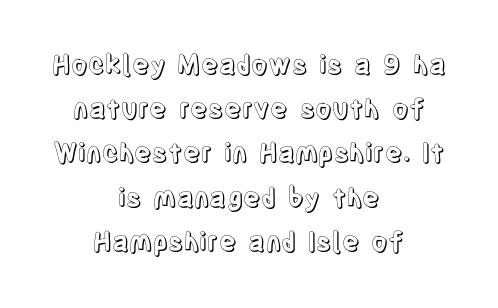
Q: Is the text italic (slanted)? A: No, it is upright.
Q: Is the text underlined? A: No.
Q: How is the paragraph aligned? A: Centered.
Q: Is the spacing between letters normal or unusually wide? A: Normal.
Q: Is the spacing between lines tight, normal or loose? A: Normal.
